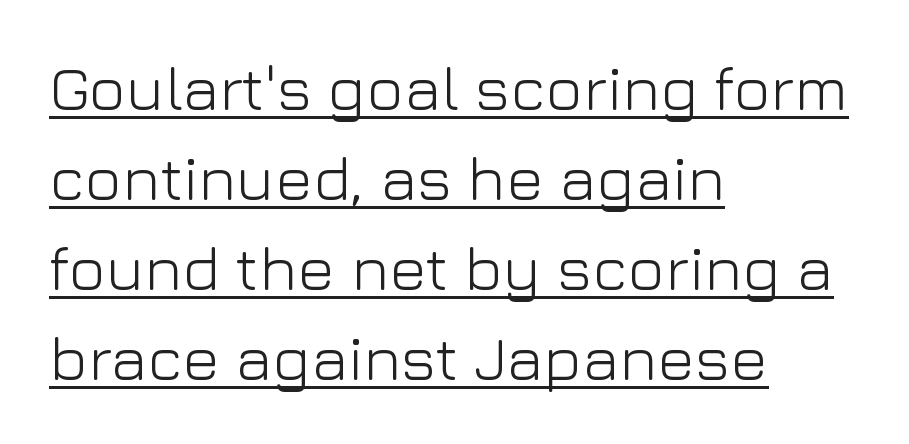
The image shows 63 px light sans-serif type, upright; set left-aligned, normal line spacing (1.43x), normal letter spacing, underlined; low stroke contrast and a medium x-height.
